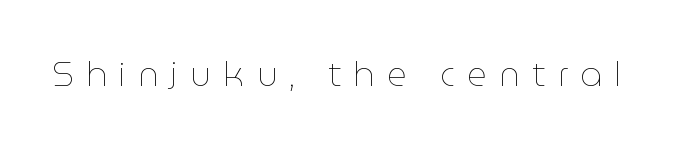
The image shows 34 px thin type, upright; set unusually wide letter spacing (+0.36 em), not underlined; low stroke contrast and a medium x-height.
